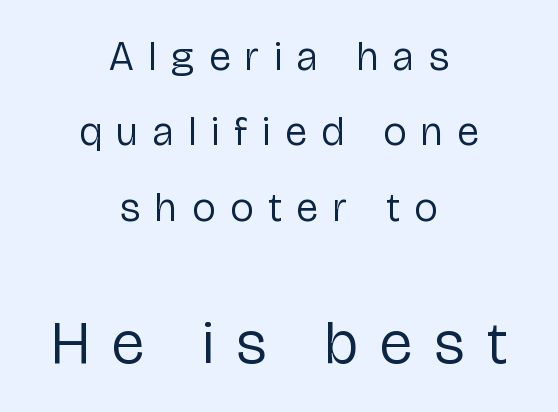
The rendering uses natural spacing where letterforms have individual widths. Unbolded letterforms with no extra heft. Here the second block reads like a headline and the first like body copy. Horizontal alignment here is central, giving a formal, balanced look. Every stem runs plumb, perpendicular to the baseline. Lines of text with bare space underneath.
